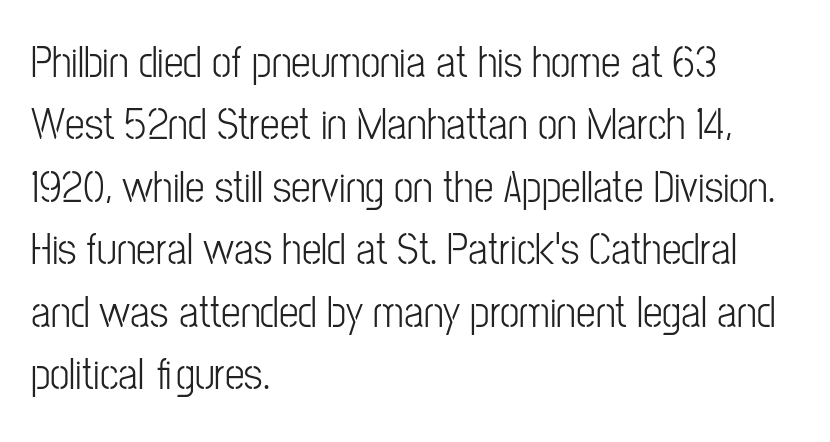
The image shows 44 px condensed sans-serif type, upright; set left-aligned, normal line spacing (1.42x), normal letter spacing, not underlined; low stroke contrast and a medium x-height.
